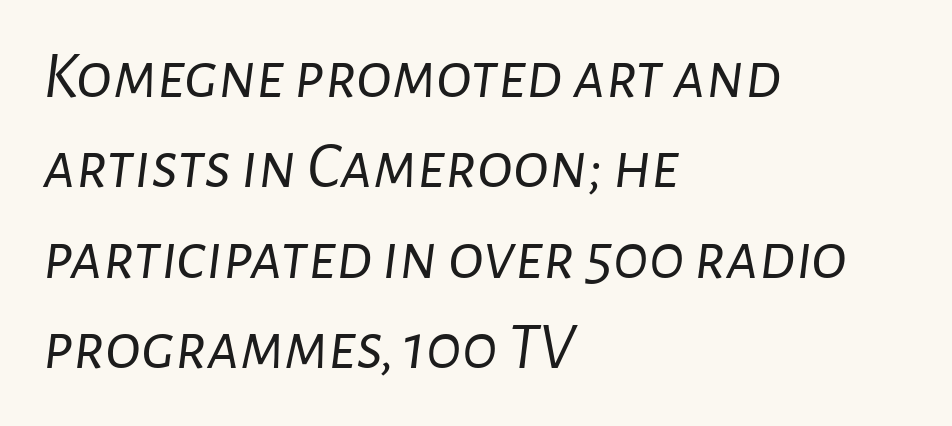
{"italic": "yes", "lean": "right", "slant_degrees": 7, "bold": "no", "weight": "light", "width": "normal", "stroke_contrast": "low", "x_height": "medium", "monospaced": "no", "underline": "no", "align": "left", "line_spacing": "normal", "line_spacing_ratio": 1.35, "letter_spacing": "normal", "letter_spacing_em": 0.0, "glyph_px": 67}
